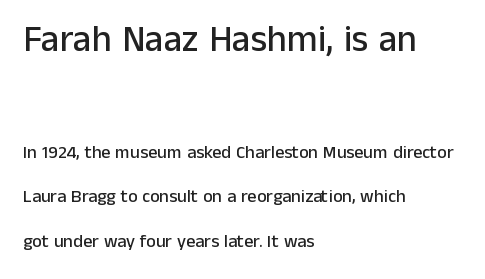
Q: Is the text italic (slanted)? A: No, it is upright.
Q: Is the typeface a serif or a sans-serif typeface? A: Sans-serif.
Q: Is the text underlined? A: No.
Q: How is the paragraph aligned? A: Left-aligned.
Q: Is the spacing between letters normal or unusually wide? A: Normal.
Q: Is the spacing between lines tight, normal or loose? A: Loose.
Q: Which block of text is set in a larger size, the first (top) or the second (bottom)? A: The first (top) one.
Q: Width (condensed, normal, or wide)? A: Normal.
Q: Stroke contrast? A: Low.
Q: x-height? A: Medium.
Q: Monospaced? A: No.
